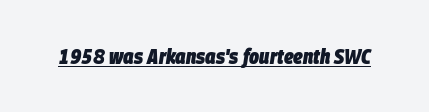
The image shows 21 px bold type, italic (leaning right); set normal letter spacing, underlined.
